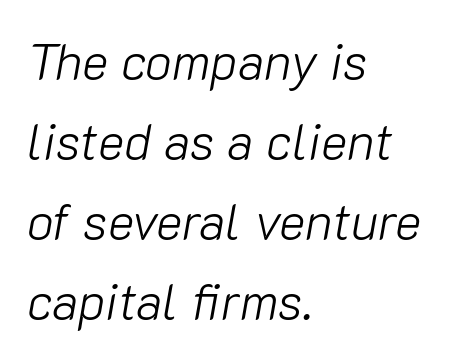
Rule under the text: the space is simply empty. On a weight scale, this lands at 450 or below. Where is the straight margin? On the left. Regular leading. Slant detected: the letters are inclined.
